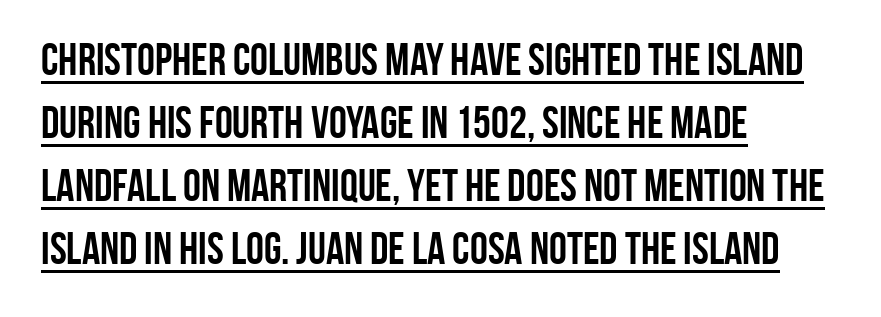
The image shows 45 px semibold, condensed sans-serif type, upright; set left-aligned, normal line spacing (1.4x), normal letter spacing, underlined; low stroke contrast and a large x-height.
